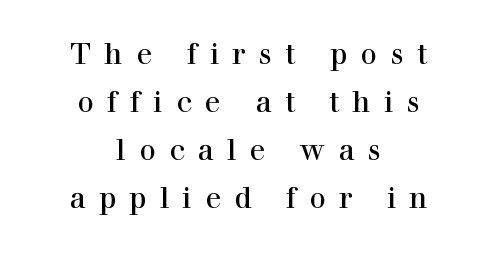
The string is rendered with underlining switched off. Proportional: the letters do not fall into vertical columns. In terms of leading, this rendering sits right in the middle. This is the regular roman posture of the typeface. The paragraph shown floats in the horizontal middle.
